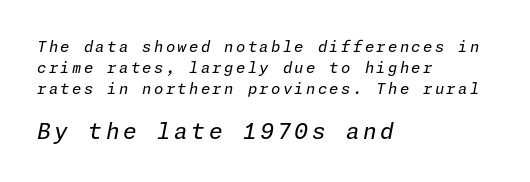
The passage shown is not bold in any degree. No word sits above an underline. This sample uses an oblique cut, with every glyph tilted off the vertical. The rag falls on the right side of this text block.
